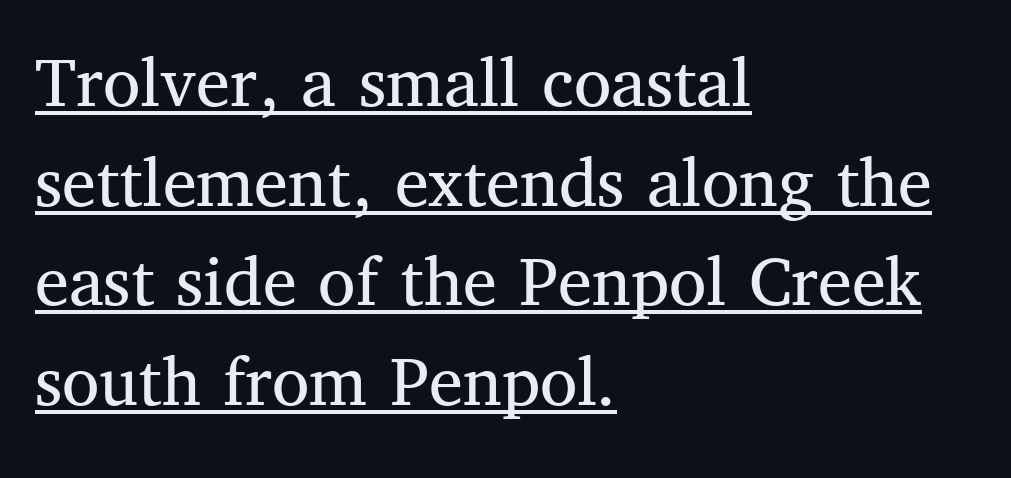
The image shows 76 px regular-weight serif type, upright; set left-aligned, normal line spacing (1.31x), normal letter spacing, underlined; medium stroke contrast and a medium x-height.
